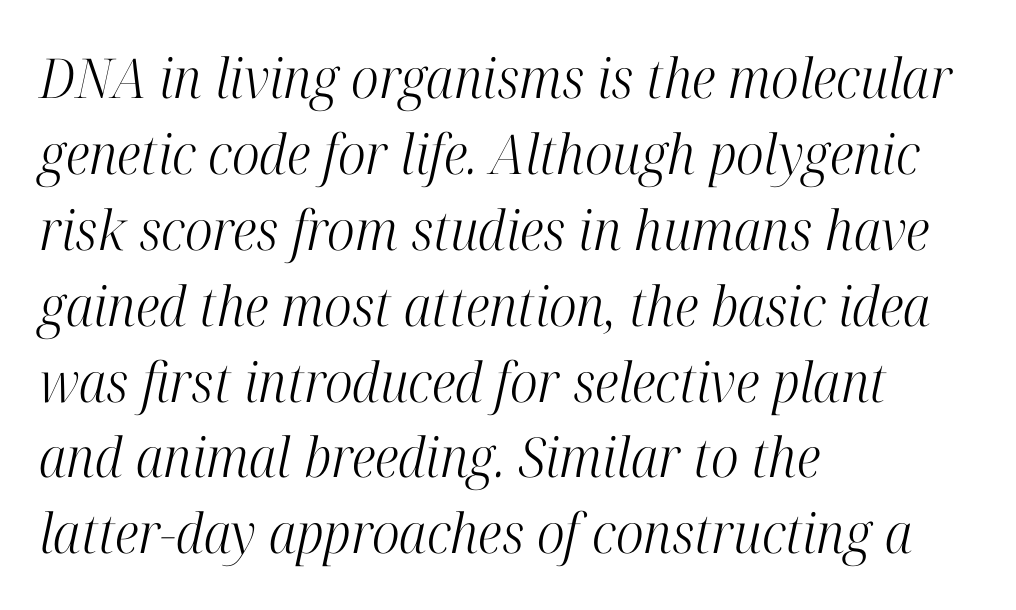
Old-style or modern, the face here clearly has serifs. Weight: regular or lighter. Looks like regular typesetting: each glyph gets only the width it needs. The area under the type is left untouched.
